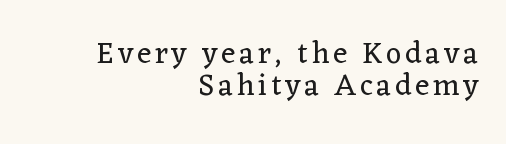
{"serif": "yes", "italic": "no", "bold": "no", "weight": "regular", "width": "normal", "stroke_contrast": "low", "x_height": "medium", "monospaced": "no", "underline": "no", "align": "right", "line_spacing": "tight", "line_spacing_ratio": 1.07, "glyph_px": 30}
